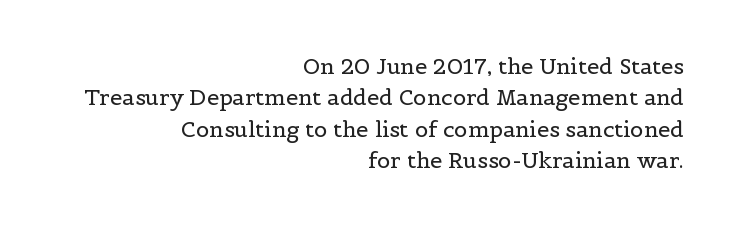
Q: Is the text bold? A: No.
Q: Is the text italic (slanted)? A: No, it is upright.
Q: Is the text underlined? A: No.
Q: How is the paragraph aligned? A: Right-aligned.
Q: Is the spacing between letters normal or unusually wide? A: Normal.
Q: Is the spacing between lines tight, normal or loose? A: Normal.
